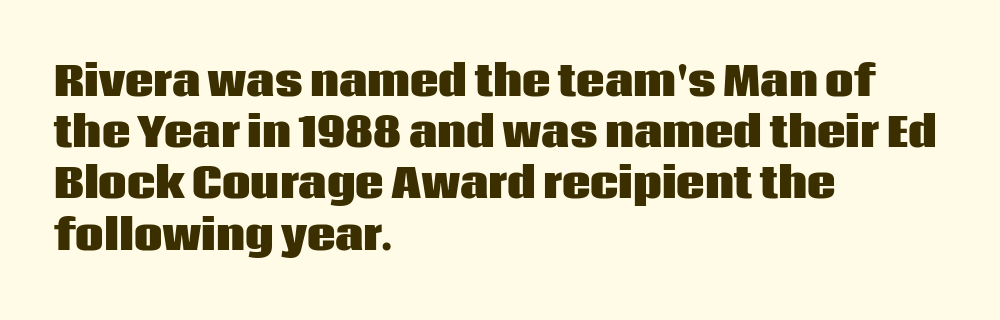
{"serif": "no", "italic": "no", "bold": "yes", "weight": "heavy", "width": "normal", "stroke_contrast": "low", "x_height": "large", "monospaced": "no", "underline": "no", "align": "left", "line_spacing": "normal", "line_spacing_ratio": 1.28, "letter_spacing": "normal", "letter_spacing_em": 0.0, "glyph_px": 40}
